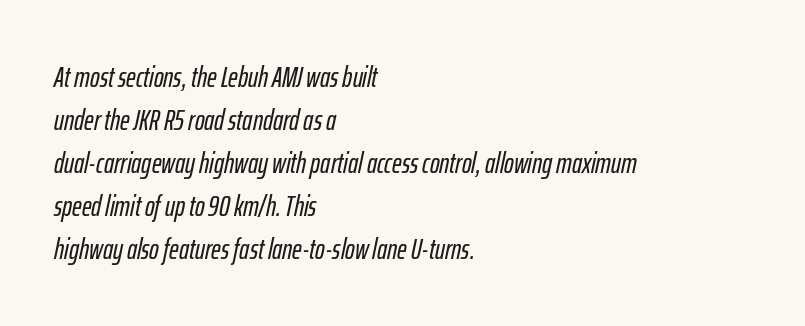
Observe the lean: these are italic letterforms. Underlining? Definitely not there. Here the designer chose a conventional face with non-uniform glyph widths. This sample keeps an unexceptional amount of space between lines. The compositor pushed each line to the left boundary. Honestly, the letter spacing is just normal — you wouldn't notice it.
